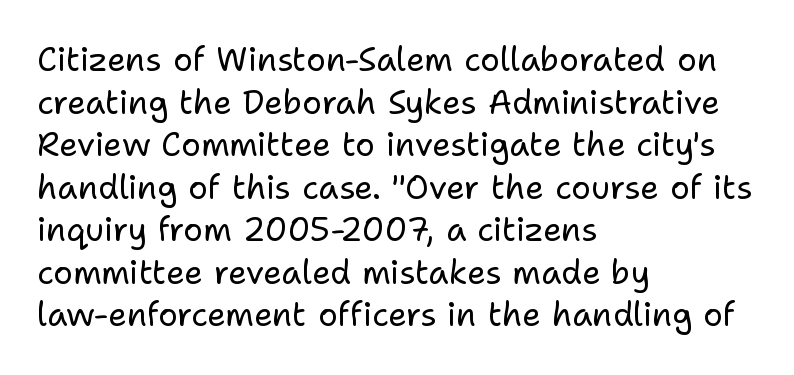
The image shows 33 px regular-weight sans-serif type, upright; set left-aligned, normal line spacing (1.29x), normal letter spacing, not underlined; low stroke contrast and a medium x-height.
